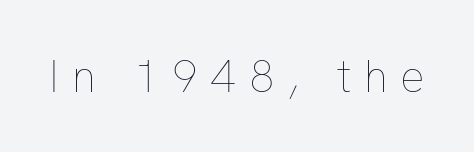
The image shows 46 px thin type, upright; set unusually wide letter spacing (+0.28 em), not underlined; low stroke contrast and a medium x-height.
